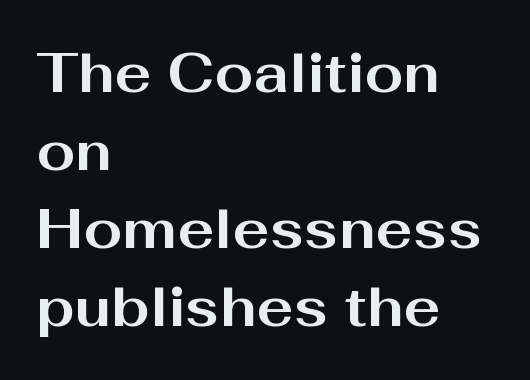
Q: Is the text bold? A: Yes.
Q: Is the text italic (slanted)? A: No, it is upright.
Q: Is the typeface a serif or a sans-serif typeface? A: Sans-serif.
Q: Is the text underlined? A: No.
Q: How is the paragraph aligned? A: Left-aligned.
Q: Is the spacing between letters normal or unusually wide? A: Normal.
Q: Is the spacing between lines tight, normal or loose? A: Normal.
Q: Width (condensed, normal, or wide)? A: Wide.
Q: Stroke contrast? A: Medium.
Q: x-height? A: Medium.
Q: Monospaced? A: No.
